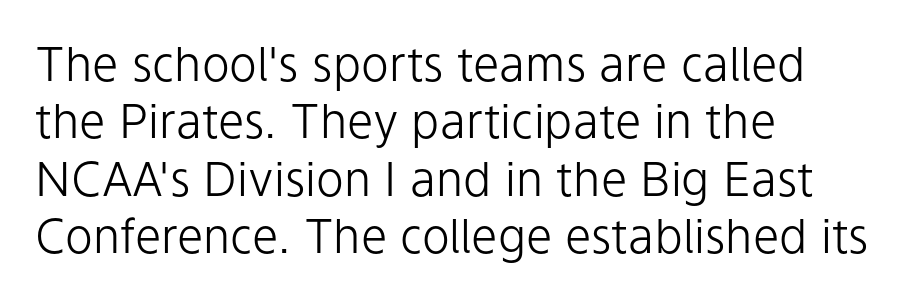
You could not count columns in this text — the font is proportionally spaced. Caption: standard tracking, unaltered. Italic: no, the glyphs are upright roman. Each line starts at the same left margin while the right side varies. The glyphs are unaccompanied by any horizontal stroke below them. The type family on display is of the sans-serif kind.
